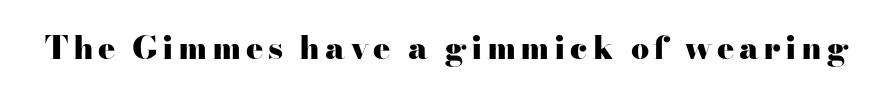
Q: Is the text bold? A: Yes.
Q: Is the text italic (slanted)? A: No, it is upright.
Q: Is the typeface a serif or a sans-serif typeface? A: Serif.
Q: Is the text underlined? A: No.
Q: Width (condensed, normal, or wide)? A: Wide.
Q: Stroke contrast? A: High.
Q: x-height? A: Small.
Q: Monospaced? A: No.
